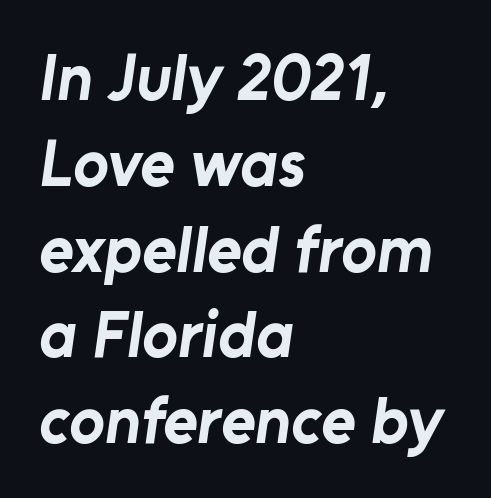
Q: Is the text bold? A: Yes.
Q: Is the typeface a serif or a sans-serif typeface? A: Sans-serif.
Q: Is the text underlined? A: No.
Q: How is the paragraph aligned? A: Left-aligned.
Q: Is the spacing between letters normal or unusually wide? A: Normal.
Q: Is the spacing between lines tight, normal or loose? A: Normal.
Q: Width (condensed, normal, or wide)? A: Normal.
Q: Stroke contrast? A: Low.
Q: x-height? A: Medium.
Q: Monospaced? A: No.
